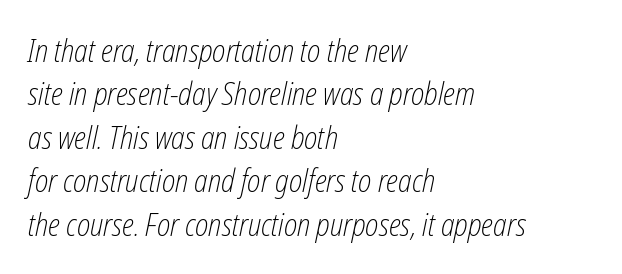
Q: Is the text bold? A: No.
Q: Is the text italic (slanted)? A: Yes, it leans right by about 12 degrees.
Q: Is the text underlined? A: No.
Q: How is the paragraph aligned? A: Left-aligned.
Q: Is the spacing between letters normal or unusually wide? A: Normal.
Q: Is the spacing between lines tight, normal or loose? A: Normal.
Q: Width (condensed, normal, or wide)? A: Condensed.
Q: Stroke contrast? A: Low.
Q: x-height? A: Medium.
Q: Monospaced? A: No.
